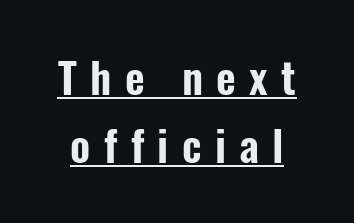
{"serif": "no", "italic": "no", "width": "condensed", "stroke_contrast": "low", "x_height": "medium", "monospaced": "no", "underline": "yes", "line_spacing": "normal", "line_spacing_ratio": 1.57, "letter_spacing": "wide", "letter_spacing_em": 0.31, "glyph_px": 43}
